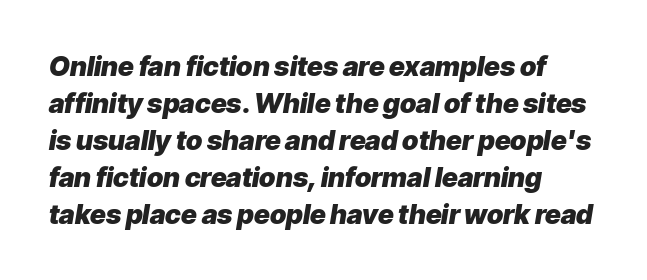
How are the letters spaced? Ordinarily, with no added tracking. Words float on clear page, feet unadorned. It's the slanting kind of type. Where is the straight margin? On the left.
